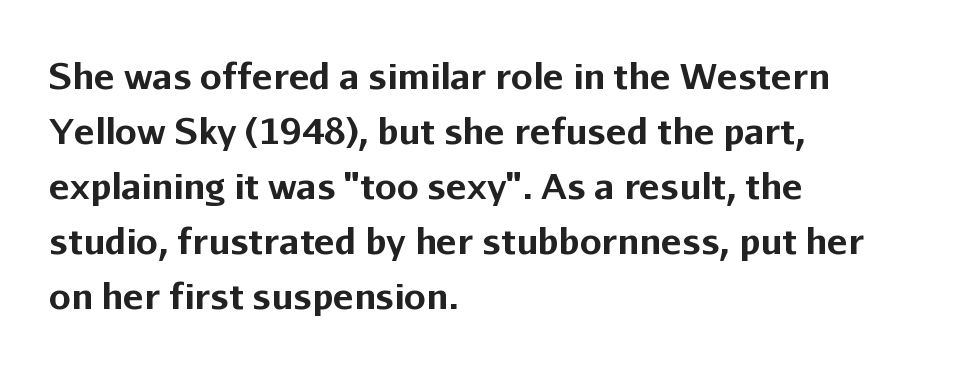
Q: Is the text bold? A: Yes.
Q: Is the text italic (slanted)? A: No, it is upright.
Q: Is the typeface a serif or a sans-serif typeface? A: Sans-serif.
Q: Is the text underlined? A: No.
Q: How is the paragraph aligned? A: Left-aligned.
Q: Is the spacing between letters normal or unusually wide? A: Normal.
Q: Is the spacing between lines tight, normal or loose? A: Normal.
Q: Width (condensed, normal, or wide)? A: Normal.
Q: Stroke contrast? A: Low.
Q: x-height? A: Medium.
Q: Monospaced? A: No.
